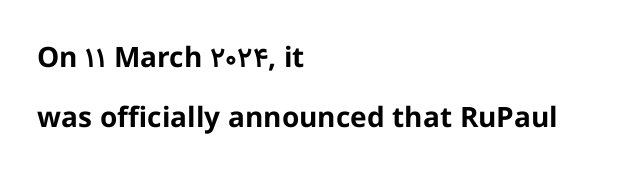
The image shows 28 px bold sans-serif type, upright; set left-aligned, loose line spacing (2.13x), normal letter spacing, not underlined; low stroke contrast and a medium x-height.
